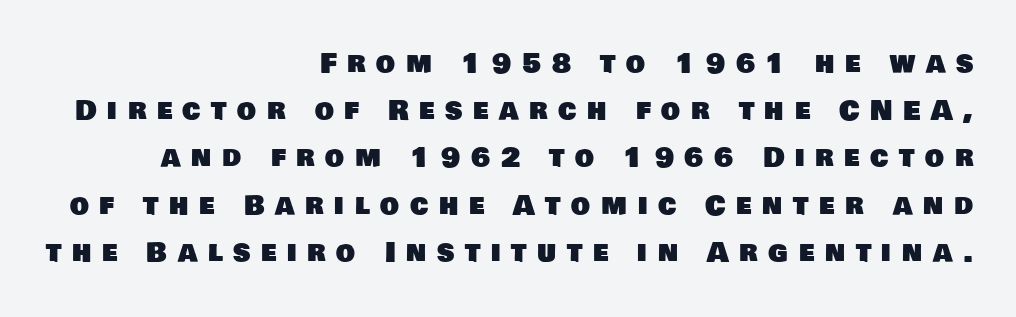
Q: Is the text underlined? A: No.
Q: How is the paragraph aligned? A: Right-aligned.
Q: Is the spacing between letters normal or unusually wide? A: Unusually wide.
